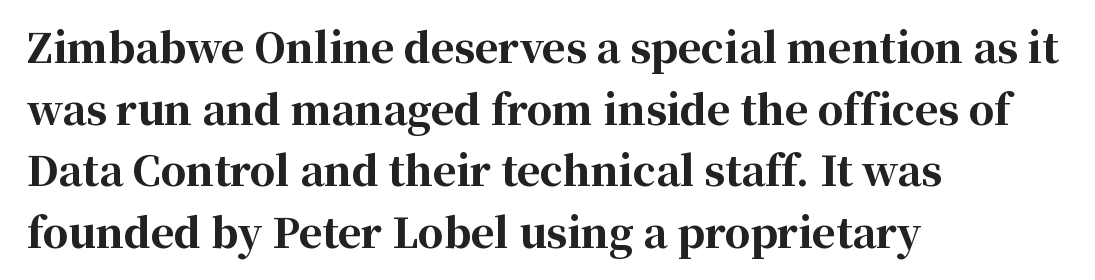
Q: Is the text bold? A: Yes.
Q: Is the text italic (slanted)? A: No, it is upright.
Q: Is the typeface a serif or a sans-serif typeface? A: Serif.
Q: Is the text underlined? A: No.
Q: How is the paragraph aligned? A: Left-aligned.
Q: Is the spacing between letters normal or unusually wide? A: Normal.
Q: Is the spacing between lines tight, normal or loose? A: Normal.
Q: Width (condensed, normal, or wide)? A: Normal.
Q: Stroke contrast? A: High.
Q: x-height? A: Medium.
Q: Monospaced? A: No.
